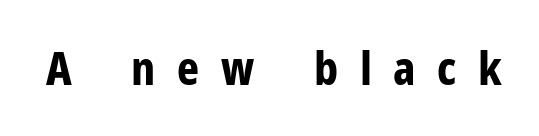
Do the letters lean? They stand straight. To sum up the face: it is a sans, with no serifs. Glance below the letters and you will spot only blank space. The face used here is proportionally spaced, like ordinary book or web type. There is plenty of visible air inserted between adjacent glyphs. Compared with an ordinary text face, these strokes are far heavier — a full bold.
